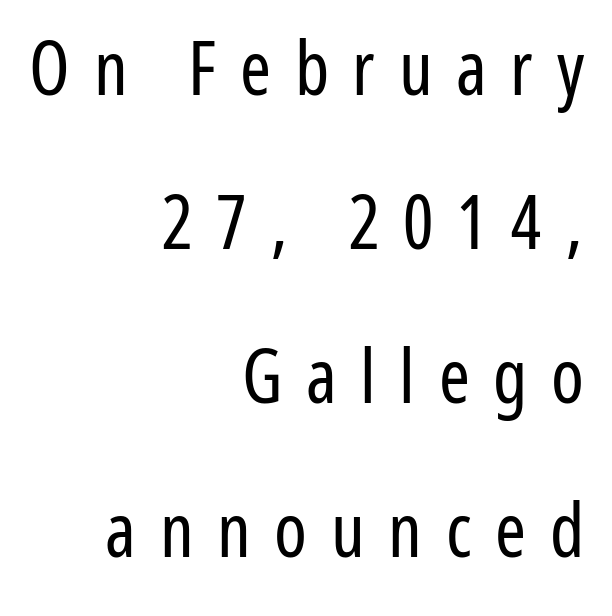
The passage shown is typed in a proportional face where columns would drift. Unlike italic type, these characters show no tilt at all. Horizontal bands of white between lines are thick stripes. Which margin do the lines hug? The right one — the left edge is uneven.
